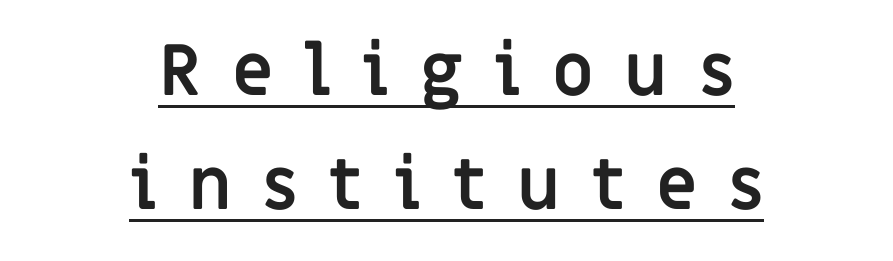
Q: Is the text bold? A: Yes.
Q: Is the text italic (slanted)? A: No, it is upright.
Q: Is the typeface a serif or a sans-serif typeface? A: Sans-serif.
Q: Is the text underlined? A: Yes.
Q: How is the paragraph aligned? A: Centered.
Q: Is the spacing between letters normal or unusually wide? A: Unusually wide.
Q: Is the spacing between lines tight, normal or loose? A: Normal.
Q: Width (condensed, normal, or wide)? A: Normal.
Q: Stroke contrast? A: Low.
Q: x-height? A: Large.
Q: Monospaced? A: No.
